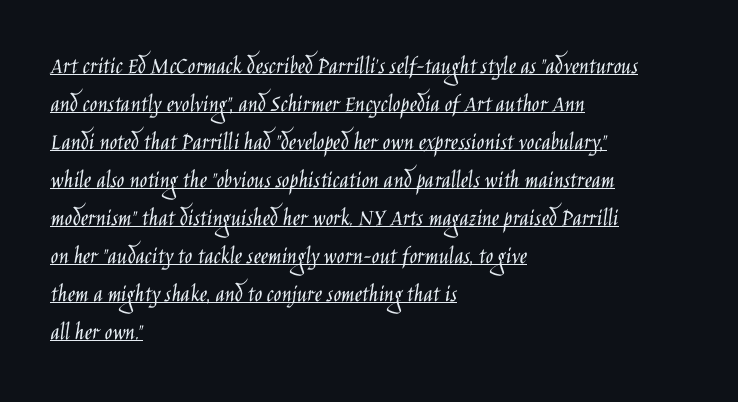
The image shows 25 px text type; set left-aligned, normal line spacing (1.52x), normal letter spacing, underlined.
